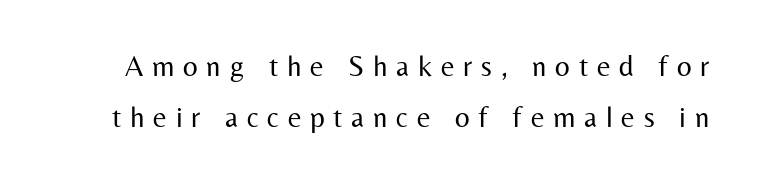
The image shows 29 px regular-weight sans-serif type, upright; set line spacing 1.75x, unusually wide letter spacing (+0.3 em), not underlined; medium stroke contrast and a medium x-height.
